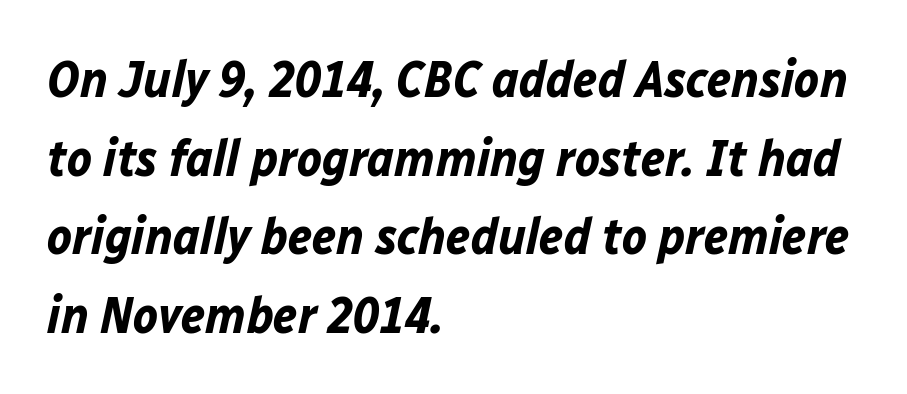
Q: Is the text bold? A: Yes.
Q: Is the text italic (slanted)? A: Yes, it leans right by about 12 degrees.
Q: Is the text underlined? A: No.
Q: How is the paragraph aligned? A: Left-aligned.
Q: Is the spacing between letters normal or unusually wide? A: Normal.
Q: Is the spacing between lines tight, normal or loose? A: Normal.
Q: Width (condensed, normal, or wide)? A: Normal.
Q: Stroke contrast? A: Low.
Q: x-height? A: Medium.
Q: Monospaced? A: No.
